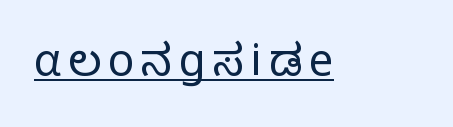
The image shows 44 px light sans-serif type, upright; set underlined; low stroke contrast and a medium x-height.
